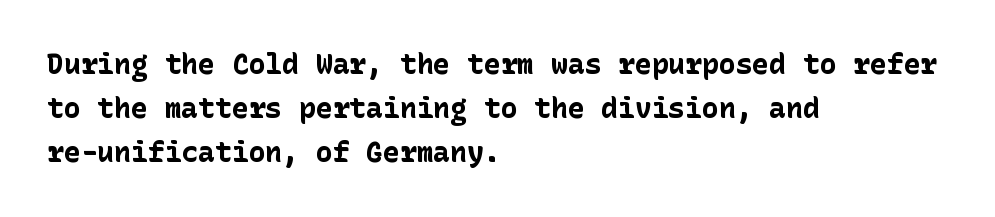
The image shows 28 px bold sans-serif type, upright; set left-aligned, normal line spacing (1.58x), normal letter spacing, not underlined; low stroke contrast and a medium x-height.
